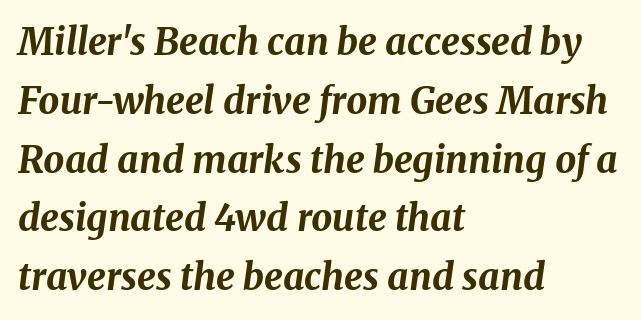
{"italic": "yes", "lean": "right", "slant_degrees": 8, "bold": "yes", "weight": "bold", "width": "normal", "stroke_contrast": "medium", "x_height": "medium", "monospaced": "no", "underline": "no", "align": "left", "line_spacing": "normal", "line_spacing_ratio": 1.59, "letter_spacing": "normal", "letter_spacing_em": 0.0, "glyph_px": 37}
